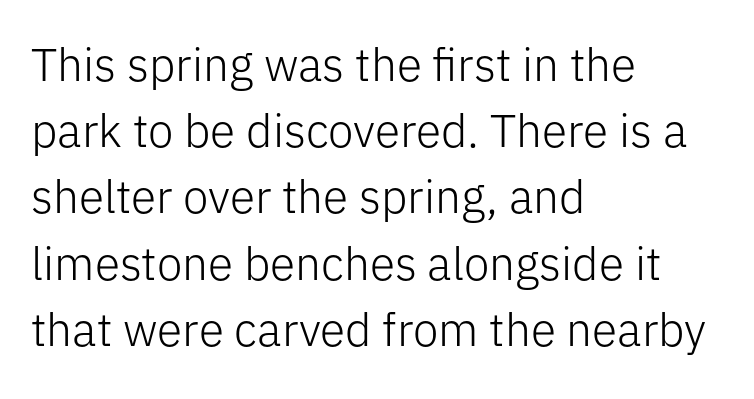
This sample uses an upright cut, with every glyph sitting square on the baseline. Letterform terminals end flat and unadorned throughout the passage. Stems here are at most as thick as an everyday book face. Note the varied advance widths — an 'i' is clearly narrower than an 'm'. Alignment: flush left.
